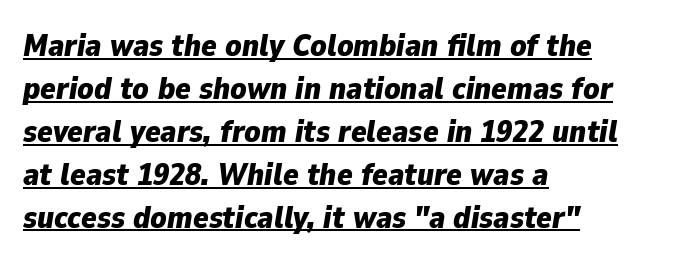
Q: Is the text bold? A: Yes.
Q: Is the text italic (slanted)? A: Yes, it leans right by about 9 degrees.
Q: Is the text underlined? A: Yes.
Q: How is the paragraph aligned? A: Left-aligned.
Q: Is the spacing between letters normal or unusually wide? A: Normal.
Q: Is the spacing between lines tight, normal or loose? A: Normal.
Q: Width (condensed, normal, or wide)? A: Normal.
Q: Stroke contrast? A: Low.
Q: x-height? A: Medium.
Q: Monospaced? A: No.
